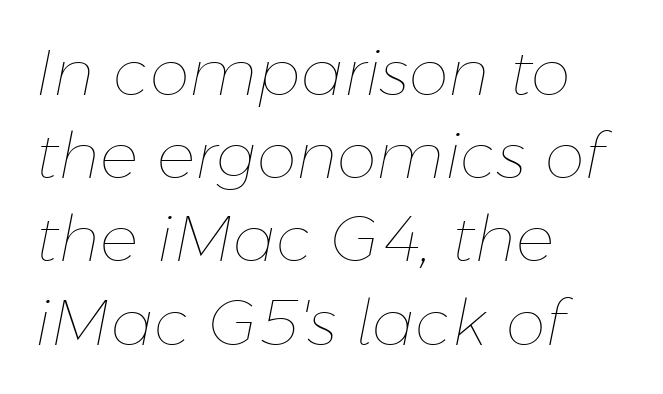
{"italic": "yes", "lean": "right", "slant_degrees": 11, "bold": "no", "weight": "thin", "width": "normal", "stroke_contrast": "low", "x_height": "medium", "monospaced": "no", "underline": "no", "align": "left", "line_spacing": "normal", "line_spacing_ratio": 1.3, "letter_spacing": "normal", "letter_spacing_em": 0.0, "glyph_px": 64}
